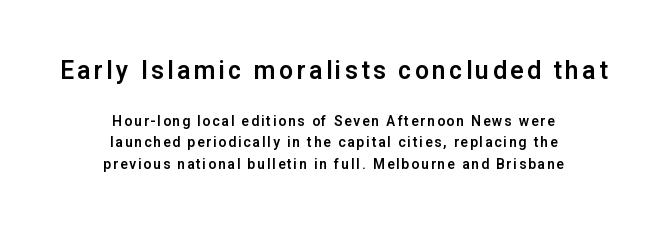
Q: Is the text italic (slanted)? A: No, it is upright.
Q: Is the text underlined? A: No.
Q: How is the paragraph aligned? A: Centered.
Q: Is the spacing between lines tight, normal or loose? A: Normal.
Q: Which block of text is set in a larger size, the first (top) or the second (bottom)? A: The first (top) one.
